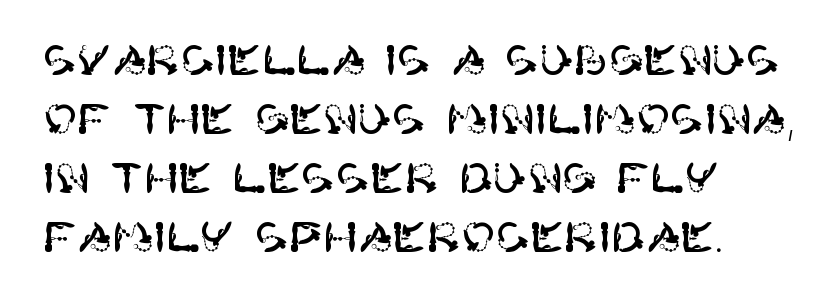
Rule under the text: the space is simply empty. Short and long lines alike share a common starting point at left. The lettering stays uniformly vertical, giving the passage a roman look. This rendering employs a face without finishing strokes, i.e., a sans-serif. Vertically, the passage feels balanced, rows spaced as you'd expect.
